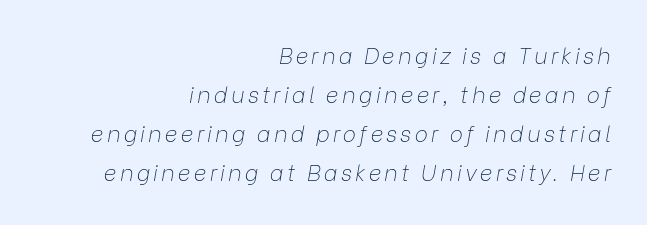
Q: Is the text bold? A: No.
Q: Is the text italic (slanted)? A: Yes, it leans right by about 9 degrees.
Q: Is the text underlined? A: No.
Q: How is the paragraph aligned? A: Right-aligned.
